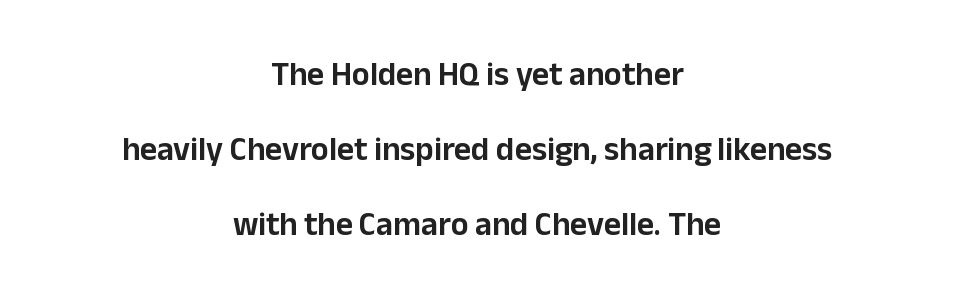
The rendering uses natural spacing where letterforms have individual widths. This sample uses plain, unmodified letter spacing. I'd call this a sans setting — the letters go barefoot. The passage shown stacks its lines with a broad gap. The whitespace from short lines is split evenly between both sides.
